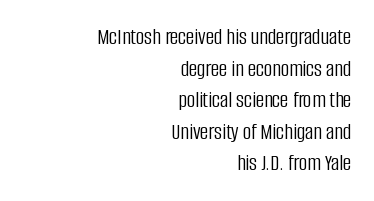
The image shows 23 px text type, upright; set right-aligned, normal line spacing (1.37x), normal letter spacing, not underlined.
